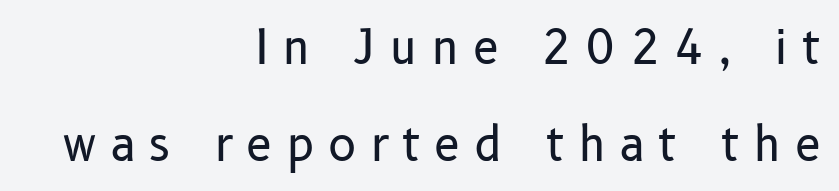
Q: Is the text bold? A: No.
Q: Is the text italic (slanted)? A: No, it is upright.
Q: Is the typeface a serif or a sans-serif typeface? A: Sans-serif.
Q: Is the text underlined? A: No.
Q: How is the paragraph aligned? A: Right-aligned.
Q: Is the spacing between letters normal or unusually wide? A: Unusually wide.
Q: Is the spacing between lines tight, normal or loose? A: Loose.
Q: Width (condensed, normal, or wide)? A: Normal.
Q: Stroke contrast? A: Low.
Q: x-height? A: Medium.
Q: Monospaced? A: No.
